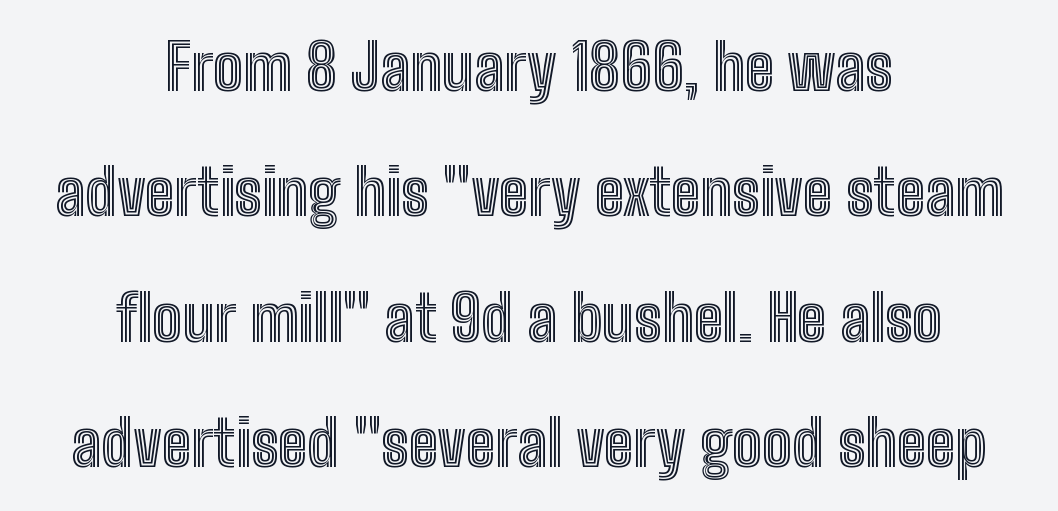
Q: Is the text italic (slanted)? A: No, it is upright.
Q: Is the text underlined? A: No.
Q: How is the paragraph aligned? A: Centered.
Q: Is the spacing between letters normal or unusually wide? A: Normal.
Q: Is the spacing between lines tight, normal or loose? A: Loose.
Q: Width (condensed, normal, or wide)? A: Condensed.
Q: x-height? A: Medium.
Q: Monospaced? A: No.
